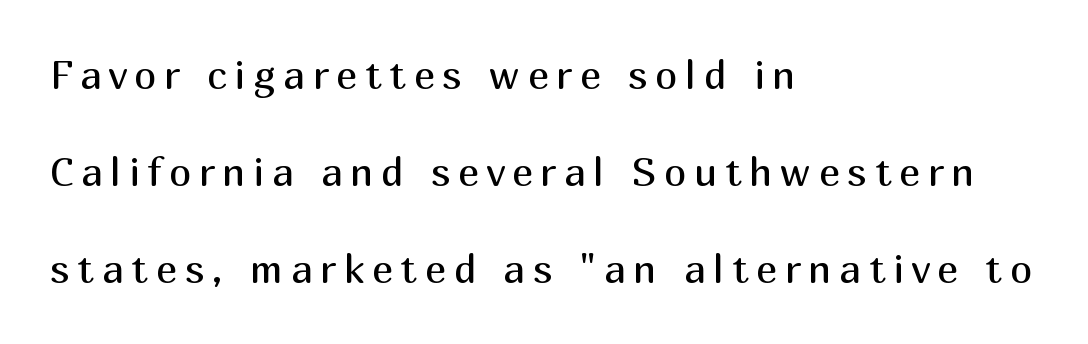
The font family rendered here belongs to the sans-serif group. The glyphs are unaccompanied by any horizontal stroke below them. On a weight scale, this lands at 450 or below. Visually the block forms a straight wall on the left and a jagged coastline on the right. The lines are spread far apart with generous leading. Ordinary non-slanted type is in use.
